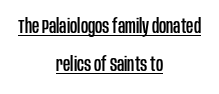
The image shows 20 px text type, upright; set centered, loose line spacing (1.92x), normal letter spacing, underlined.
